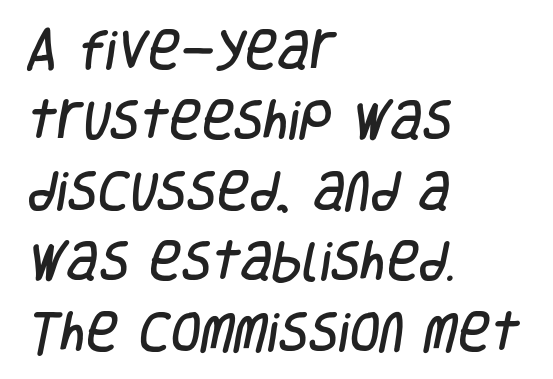
This block has exactly the height ordinary leading produces. Think of a printed novel: that variable character pitch is what you see here. The typesetter chose a ragged-right arrangement here. The space directly below the letters is spotless. Default kerning and tracking; the words read as compact shapes.
